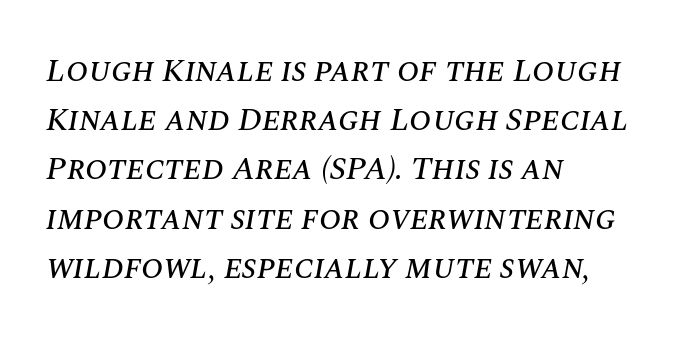
Q: Is the text italic (slanted)? A: Yes, it leans right by about 10 degrees.
Q: Is the text underlined? A: No.
Q: How is the paragraph aligned? A: Left-aligned.
Q: Is the spacing between letters normal or unusually wide? A: Normal.
Q: Is the spacing between lines tight, normal or loose? A: Normal.
Q: Width (condensed, normal, or wide)? A: Normal.
Q: Stroke contrast? A: Medium.
Q: x-height? A: Large.
Q: Monospaced? A: No.
